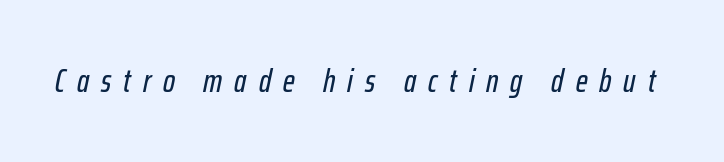
{"italic": "yes", "lean": "right", "slant_degrees": 12, "width": "condensed", "stroke_contrast": "low", "x_height": "medium", "monospaced": "no", "underline": "no", "letter_spacing": "wide", "letter_spacing_em": 0.37, "glyph_px": 32}
